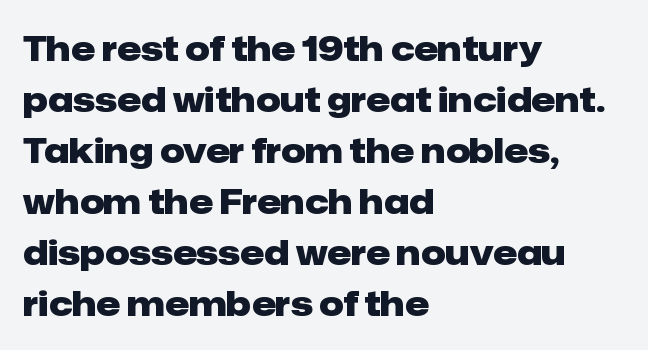
Q: Is the text bold? A: Yes.
Q: Is the text italic (slanted)? A: No, it is upright.
Q: Is the typeface a serif or a sans-serif typeface? A: Sans-serif.
Q: Is the text underlined? A: No.
Q: How is the paragraph aligned? A: Left-aligned.
Q: Is the spacing between letters normal or unusually wide? A: Normal.
Q: Is the spacing between lines tight, normal or loose? A: Normal.
Q: Width (condensed, normal, or wide)? A: Normal.
Q: Stroke contrast? A: Low.
Q: x-height? A: Medium.
Q: Monospaced? A: No.
